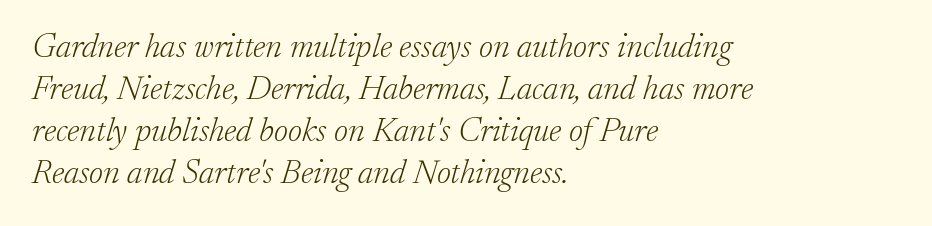
Q: Is the text bold? A: No.
Q: Is the text italic (slanted)? A: Yes, it leans right by about 17 degrees.
Q: Is the typeface a serif or a sans-serif typeface? A: Serif.
Q: Is the text underlined? A: No.
Q: How is the paragraph aligned? A: Left-aligned.
Q: Is the spacing between letters normal or unusually wide? A: Normal.
Q: Width (condensed, normal, or wide)? A: Normal.
Q: Stroke contrast? A: Low.
Q: x-height? A: Small.
Q: Monospaced? A: No.
